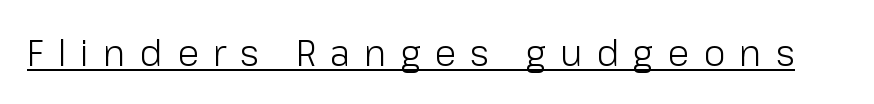
{"serif": "no", "italic": "no", "bold": "no", "weight": "light", "width": "normal", "stroke_contrast": "low", "x_height": "medium", "monospaced": "no", "underline": "yes", "letter_spacing": "wide", "letter_spacing_em": 0.39, "glyph_px": 36}
